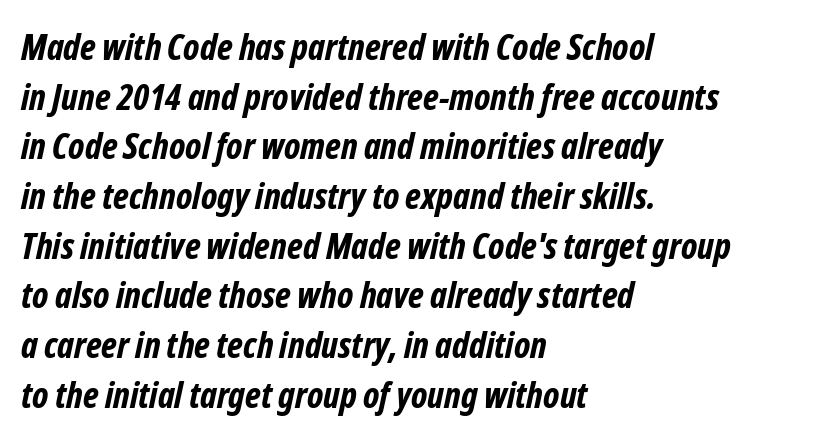
The passage shown is typed in a proportional face where columns would drift. This rendering leaves character spacing at its baseline value. The paragraph shown leans on its left margin. Check under the words: just untouched page. Strokes here are thick enough to call this a true bold.
